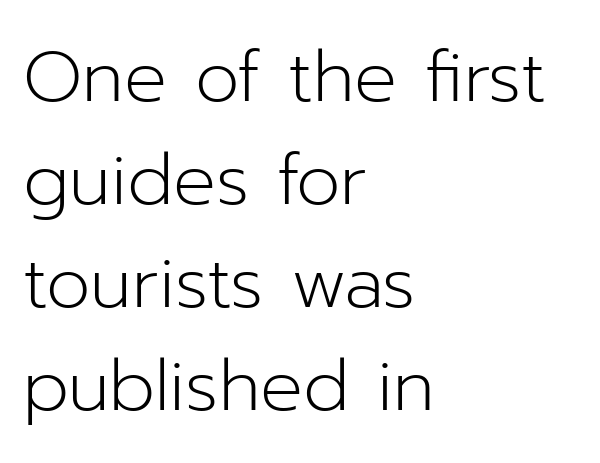
{"serif": "no", "italic": "no", "bold": "no", "weight": "light", "width": "normal", "stroke_contrast": "low", "x_height": "medium", "monospaced": "no", "underline": "no", "align": "left", "line_spacing": "normal", "line_spacing_ratio": 1.45, "letter_spacing": "normal", "letter_spacing_em": 0.0, "glyph_px": 71}
